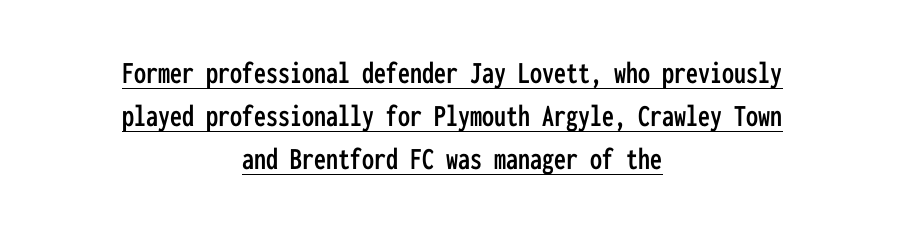
These lines are rendered in a fixed-pitch font. Is the block centered? Yes — each line is placed symmetrically about the middle. The rendering uses the underline text-decoration. Italic: no, the glyphs are upright roman. This is sans-serif lettering, the kind often seen on screens and signage. This rendering leaves character spacing at its baseline value.
